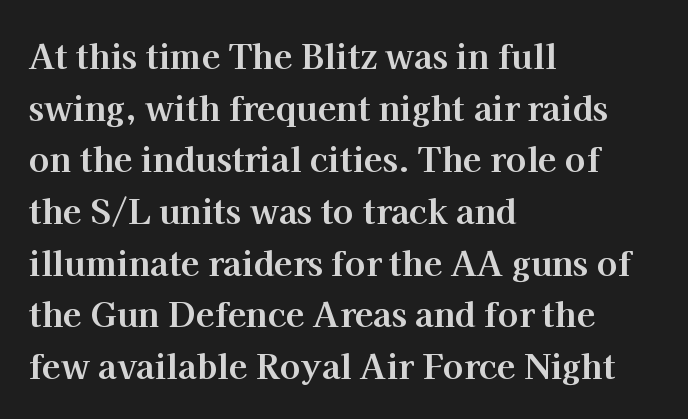
Q: Is the text bold? A: Yes.
Q: Is the text italic (slanted)? A: No, it is upright.
Q: Is the typeface a serif or a sans-serif typeface? A: Serif.
Q: Is the text underlined? A: No.
Q: How is the paragraph aligned? A: Left-aligned.
Q: Is the spacing between letters normal or unusually wide? A: Normal.
Q: Is the spacing between lines tight, normal or loose? A: Normal.
Q: Width (condensed, normal, or wide)? A: Normal.
Q: Stroke contrast? A: High.
Q: x-height? A: Medium.
Q: Monospaced? A: No.
